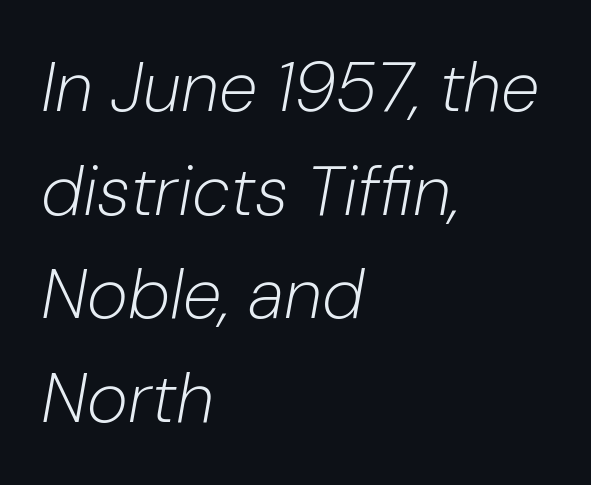
Reading down the block, your eye returns to a fixed left position each line. Nobody touched the tracking dial on this one. Regarding leading, the lines here are spaced in the standard way. Slant detected: the letters are inclined. The passage shown is not bold in any degree.
